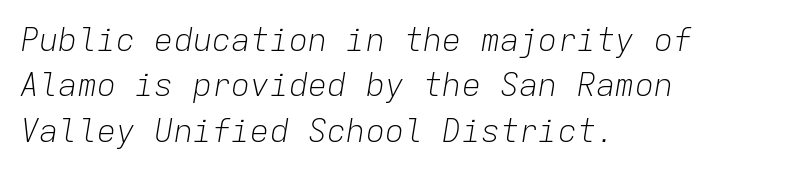
{"italic": "yes", "lean": "right", "slant_degrees": 9, "bold": "no", "weight": "light", "width": "normal", "stroke_contrast": "low", "x_height": "medium", "monospaced": "yes", "underline": "no", "align": "left", "line_spacing": "normal", "line_spacing_ratio": 1.42, "letter_spacing": "normal", "letter_spacing_em": 0.0, "glyph_px": 32}
